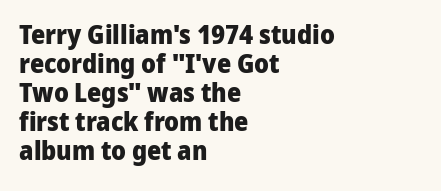
The image shows 27 px bold type, upright; set left-aligned, tight line spacing (1.07x), normal letter spacing, not underlined.
